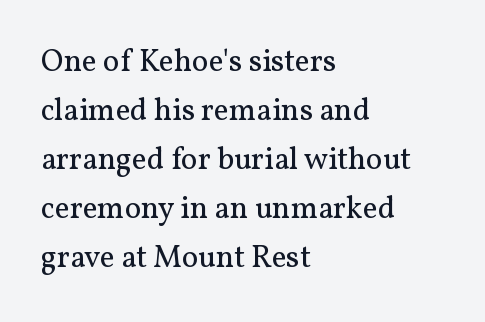
Q: Is the text bold? A: No.
Q: Is the text italic (slanted)? A: No, it is upright.
Q: Is the typeface a serif or a sans-serif typeface? A: Serif.
Q: Is the text underlined? A: No.
Q: How is the paragraph aligned? A: Left-aligned.
Q: Is the spacing between letters normal or unusually wide? A: Normal.
Q: Is the spacing between lines tight, normal or loose? A: Normal.
Q: Width (condensed, normal, or wide)? A: Normal.
Q: Stroke contrast? A: Medium.
Q: x-height? A: Medium.
Q: Monospaced? A: No.
